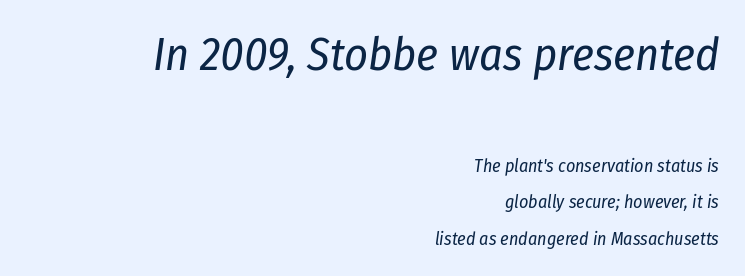
Stroke mass is kept to a normal reading level or below. Descenders hang freely into open space. Default kerning and tracking; the words read as compact shapes. Horizontally, the lines are justified to the trailing edge only. Varying glyph widths throughout — classic text-font behaviour. These lines were composed using italics.
